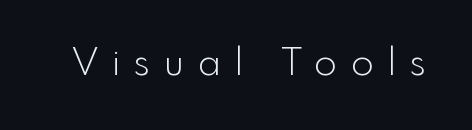
Q: Is the text bold? A: No.
Q: Is the text italic (slanted)? A: No, it is upright.
Q: Is the typeface a serif or a sans-serif typeface? A: Sans-serif.
Q: Is the text underlined? A: No.
Q: Is the spacing between letters normal or unusually wide? A: Unusually wide.
Q: Width (condensed, normal, or wide)? A: Normal.
Q: x-height? A: Small.
Q: Monospaced? A: No.
